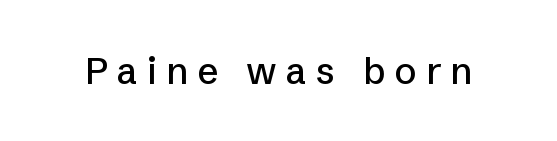
The image shows 37 px sans-serif type, upright; set unusually wide letter spacing (+0.25 em), not underlined; low stroke contrast and a medium x-height.
